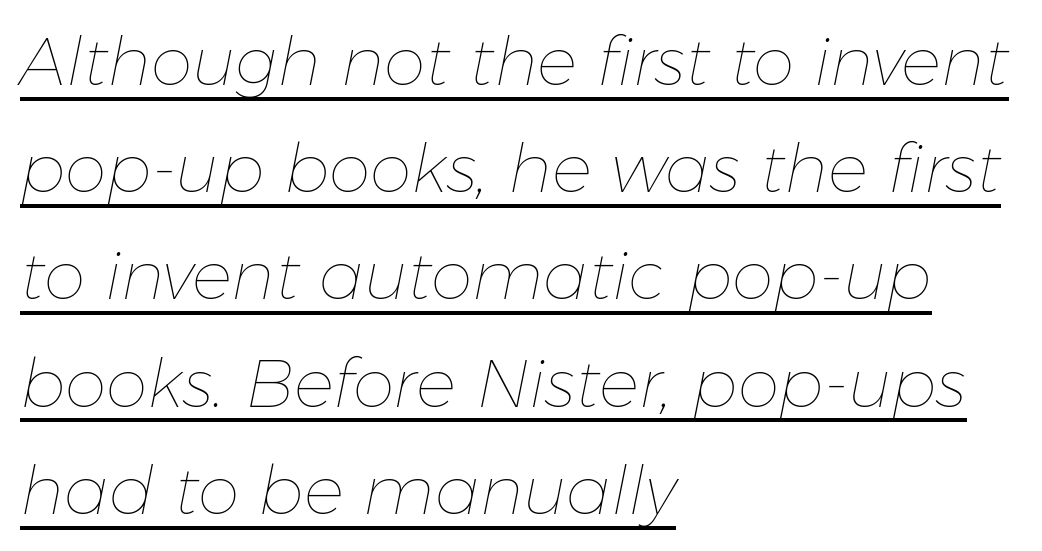
Q: Is the text bold? A: No.
Q: Is the text italic (slanted)? A: Yes, it leans right by about 11 degrees.
Q: Is the text underlined? A: Yes.
Q: How is the paragraph aligned? A: Left-aligned.
Q: Is the spacing between letters normal or unusually wide? A: Normal.
Q: Is the spacing between lines tight, normal or loose? A: Normal.
Q: Width (condensed, normal, or wide)? A: Normal.
Q: Stroke contrast? A: Low.
Q: x-height? A: Medium.
Q: Monospaced? A: No.
